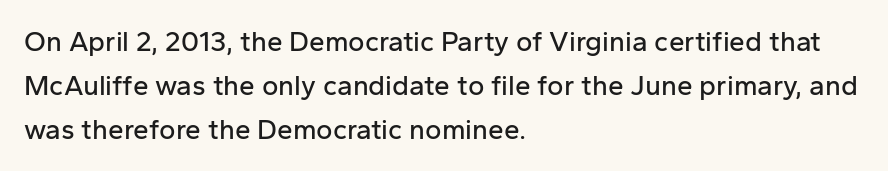
Q: Is the text italic (slanted)? A: No, it is upright.
Q: Is the typeface a serif or a sans-serif typeface? A: Sans-serif.
Q: Is the text underlined? A: No.
Q: How is the paragraph aligned? A: Left-aligned.
Q: Is the spacing between letters normal or unusually wide? A: Normal.
Q: Is the spacing between lines tight, normal or loose? A: Normal.
Q: Width (condensed, normal, or wide)? A: Normal.
Q: Stroke contrast? A: Low.
Q: x-height? A: Medium.
Q: Monospaced? A: No.
